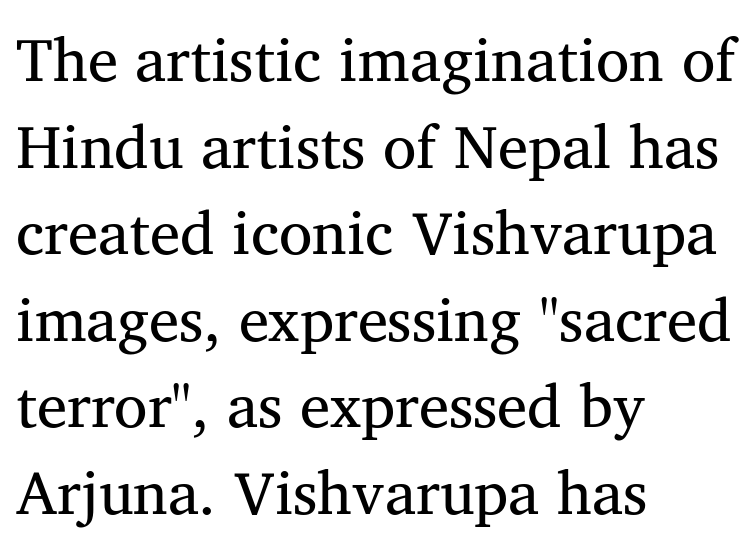
Q: Is the text bold? A: No.
Q: Is the text italic (slanted)? A: No, it is upright.
Q: Is the typeface a serif or a sans-serif typeface? A: Serif.
Q: Is the text underlined? A: No.
Q: How is the paragraph aligned? A: Left-aligned.
Q: Is the spacing between letters normal or unusually wide? A: Normal.
Q: Is the spacing between lines tight, normal or loose? A: Normal.
Q: Width (condensed, normal, or wide)? A: Normal.
Q: Stroke contrast? A: Medium.
Q: x-height? A: Medium.
Q: Monospaced? A: No.
